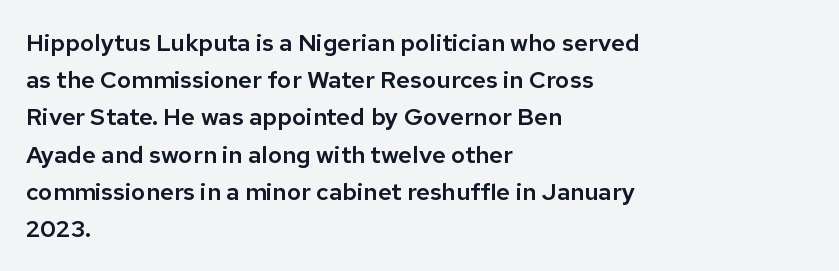
Interline gaps are of average width in this sample. The letters stand upright; this is a roman face. The face used here is rendered with its standard letterfit. Leftover space on each line is placed entirely after the last word. Beneath every word, the page is bare.
